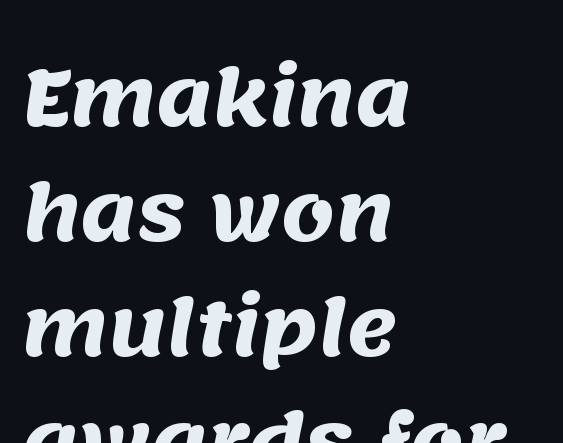
The image shows 76 px heavy sans-serif type; set left-aligned, normal line spacing (1.51x), normal letter spacing, not underlined; medium stroke contrast and a large x-height.
